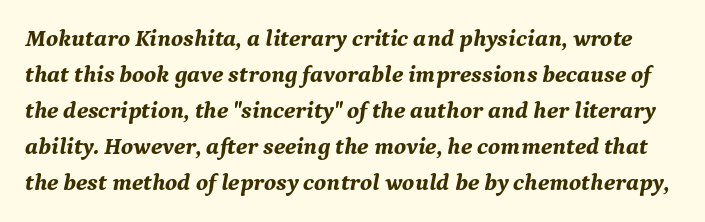
The rows are spaced the way most documents space them. Strokes here are thick enough to call this a true bold. Any mark beneath the type? The region is blank. Default kerning and tracking; the words read as compact shapes. The font's italic variant was chosen for this text.
